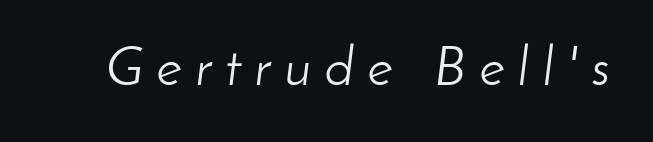
Words float on clear page, feet unadorned. Weight class: somewhere from thin through regular. Character widths vary here, with narrow letters taking less room than wide ones. Loose tracking; the words dissolve into strings of separated letters. Slant detected: the letters are inclined.
